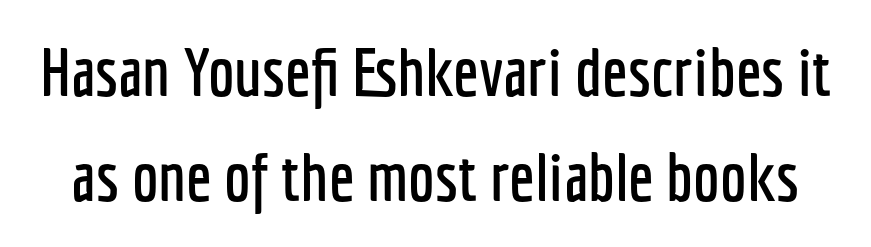
{"serif": "no", "italic": "no", "width": "condensed", "stroke_contrast": "low", "x_height": "medium", "monospaced": "no", "underline": "no", "line_spacing": "normal", "line_spacing_ratio": 1.56, "letter_spacing": "normal", "letter_spacing_em": 0.0, "glyph_px": 67}
